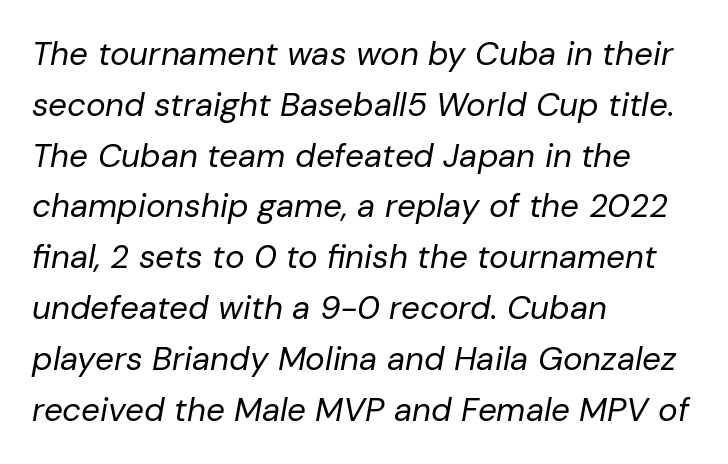
Q: Is the text bold? A: No.
Q: Is the text italic (slanted)? A: Yes, it leans right by about 10 degrees.
Q: Is the text underlined? A: No.
Q: How is the paragraph aligned? A: Left-aligned.
Q: Is the spacing between letters normal or unusually wide? A: Normal.
Q: Is the spacing between lines tight, normal or loose? A: Normal.
Q: Width (condensed, normal, or wide)? A: Normal.
Q: Stroke contrast? A: Low.
Q: x-height? A: Medium.
Q: Monospaced? A: No.
